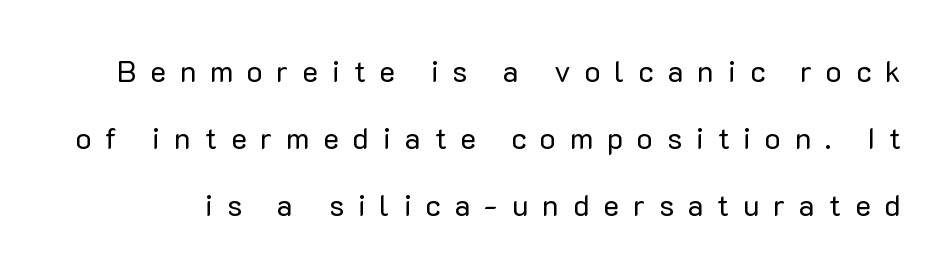
The text was rendered using a sans face with plain stroke endings. Quick note: not italic, upright. Proportional: the letters do not fall into vertical columns. Vertical stems look standard width or narrower in stroke. In terms of letterspacing, this is a distinctly airy, spread setting.
